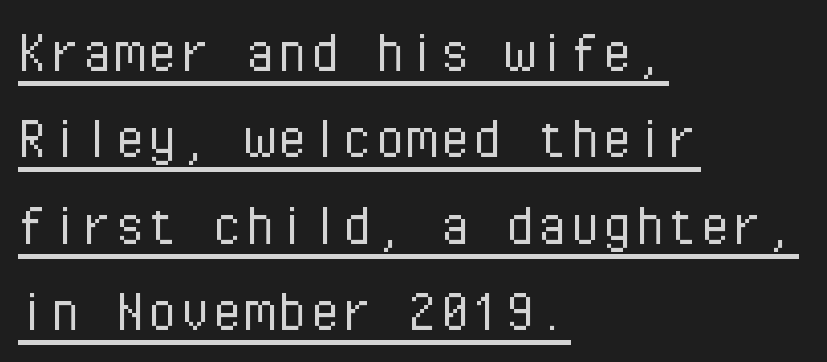
The image shows 65 px light sans-serif type, upright, monospaced; set left-aligned, normal line spacing (1.33x), normal letter spacing, underlined; low stroke contrast and a medium x-height.
